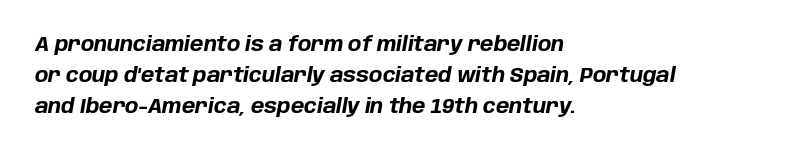
Look at the tracking — it's just the regular setting, nothing added. The strokes are fattened all the way to bold. Would a proofreader flag this as italicized? Yes. The paragraph shown leans on its left margin.
